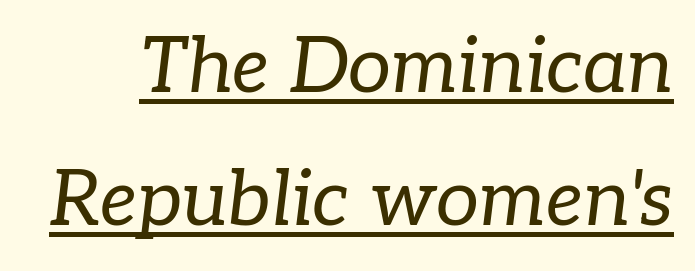
Would a proofreader flag this as italicized? Yes. Is the type heavy? It reads as light-to-regular instead. A typesetter would call this zero additional tracking. The glyphs in this specimen are seriffed. The rendered words wear a rule along their underside. Spacing verdict: proportional, widths tailored to each character.
